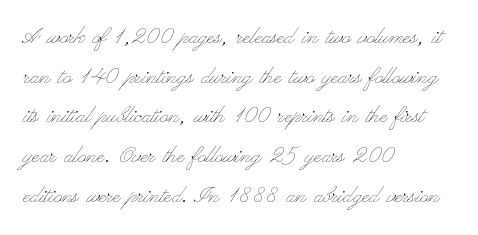
Notice how descenders clear the ascenders below comfortably — that's standard leading. Inter-character spacing is left at the font's built-in metrics. Bare-footed words on every line. The strokes are not fattened; the text isn't bold. A student would call this left alignment; a typographer would say flush left, rag right.
